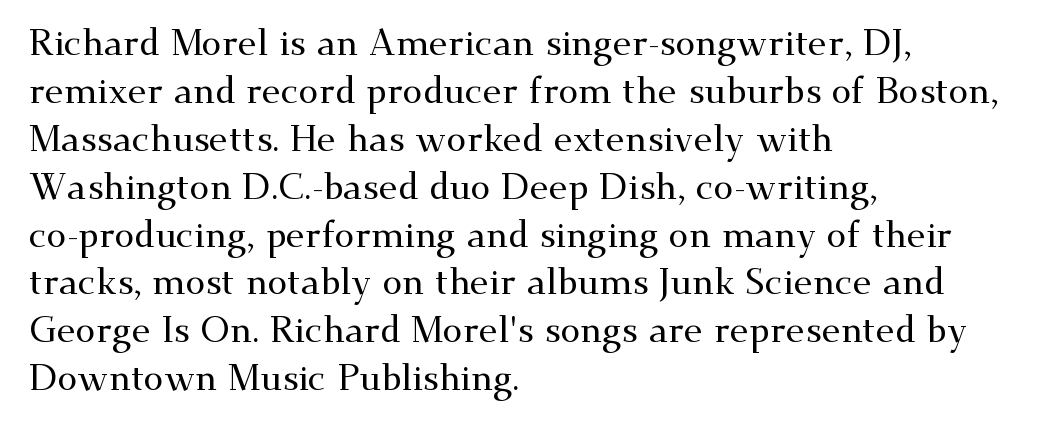
The rag falls on the right side of this text block. Notice how descenders clear the ascenders below comfortably — that's standard leading. Note: serifs present on the glyphs. Italic? Not at all — the glyphs are vertical. The face used here is rendered with its standard letterfit.
